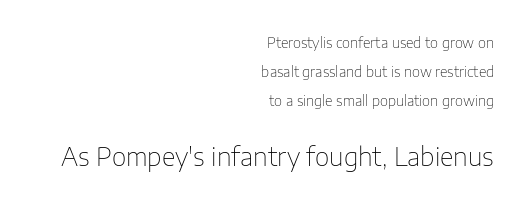
The image shows 25 px text type, upright; set right-aligned, loose line spacing (2.06x), normal letter spacing, not underlined; the second (bottom) block is 1.79x larger.
